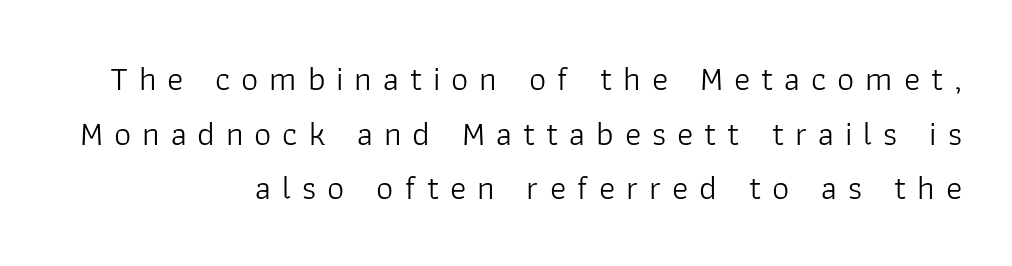
The image shows 34 px light sans-serif type, upright; set right-aligned, normal line spacing (1.61x), unusually wide letter spacing (+0.32 em), not underlined; low stroke contrast and a medium x-height.
